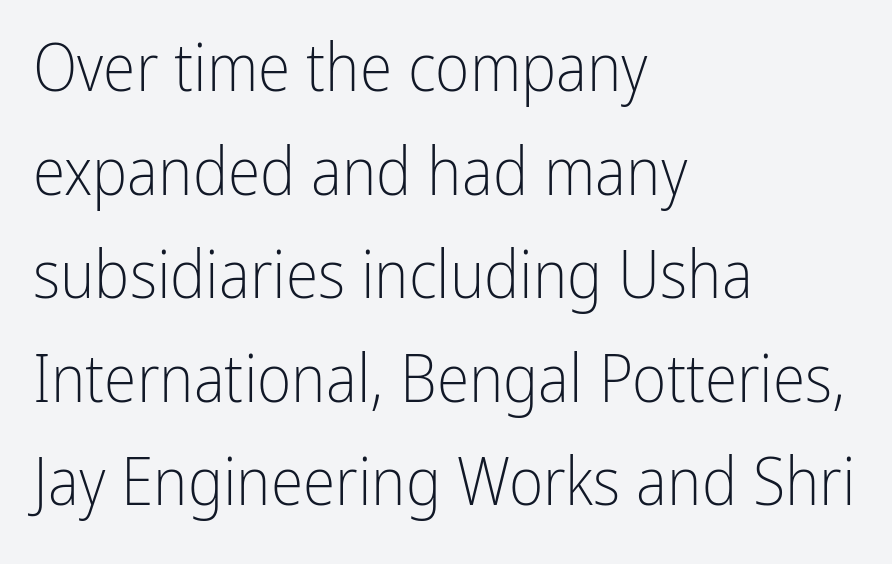
The image shows 66 px light, condensed sans-serif type, upright; set left-aligned, normal line spacing (1.57x), normal letter spacing, not underlined; low stroke contrast and a medium x-height.
